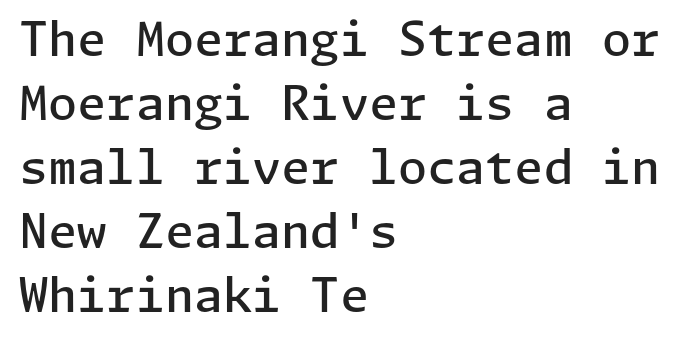
The glyphs in this specimen are sans serif. Weight check: semibold — heavier than regular, not quite bold. The rendering anchors every line to the left-hand side. Letters rest on an invisible, unmarked baseline. Vertical spacing — default.
